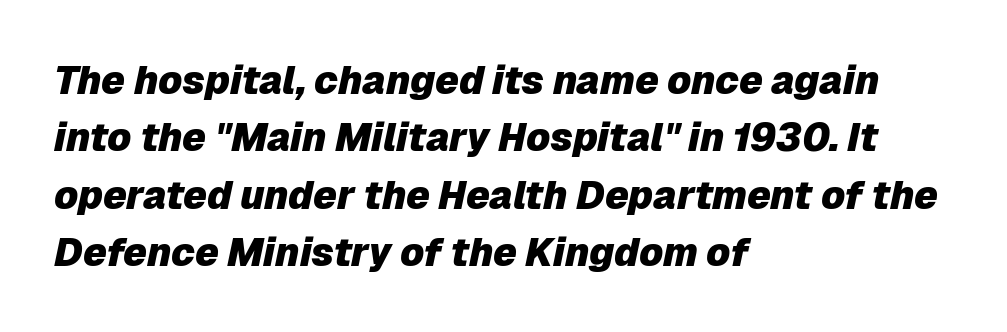
The image shows 39 px heavy type, italic (leaning right); set left-aligned, normal line spacing (1.47x), normal letter spacing, not underlined; low stroke contrast and a medium x-height.
